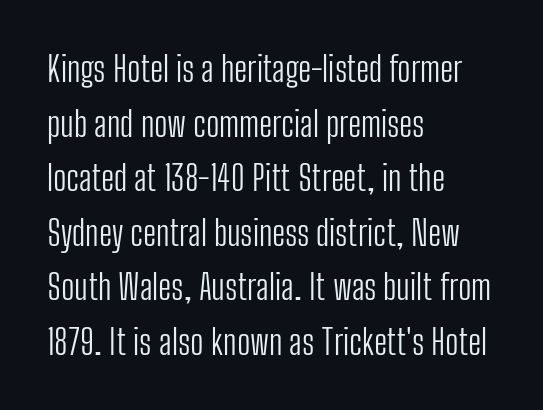
The image shows 35 px light, condensed sans-serif type, upright; set left-aligned, normal line spacing (1.56x), normal letter spacing, not underlined; low stroke contrast and a medium x-height.
